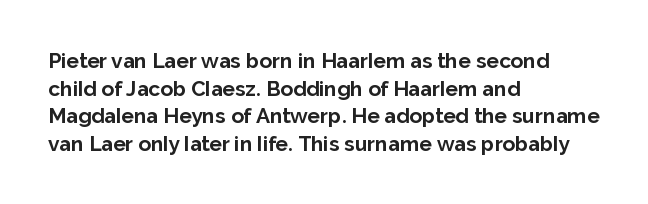
Q: Is the text bold? A: Yes.
Q: Is the text italic (slanted)? A: No, it is upright.
Q: Is the text underlined? A: No.
Q: How is the paragraph aligned? A: Left-aligned.
Q: Is the spacing between letters normal or unusually wide? A: Normal.
Q: Is the spacing between lines tight, normal or loose? A: Normal.
